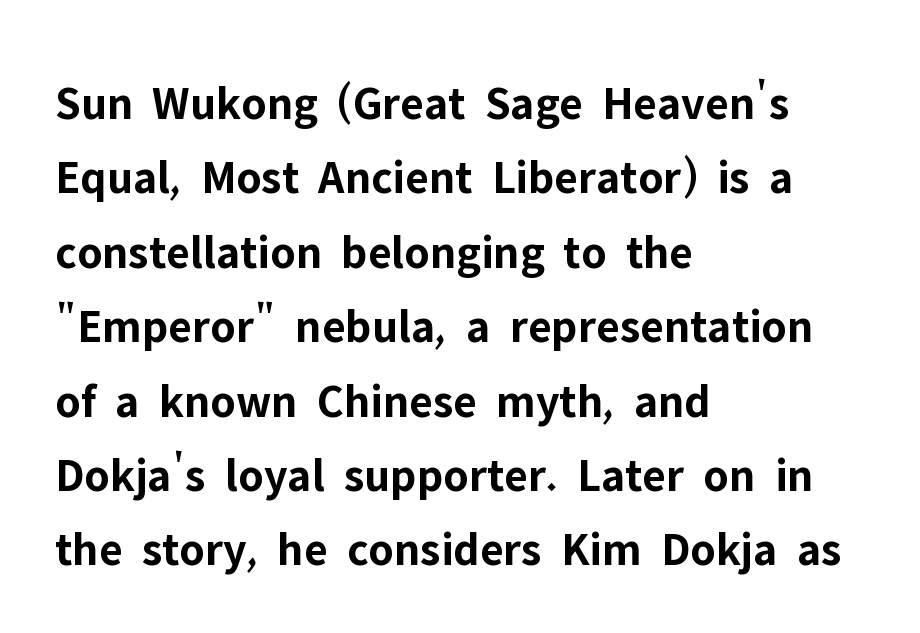
Nobody drew a line under any word here. The rendering uses natural spacing where letterforms have individual widths. The strokes are fattened all the way to bold. Where is the straight margin? On the left. The font's upright variant was chosen for this text.
